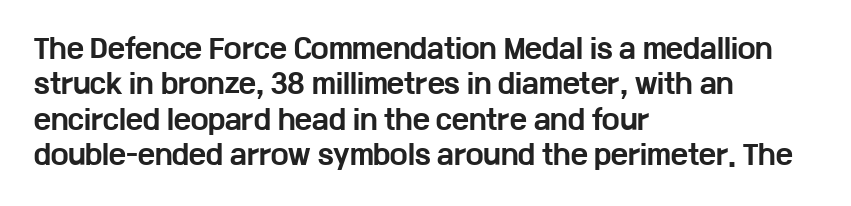
The image shows 26 px bold type, upright; set left-aligned, normal line spacing (1.36x), normal letter spacing, not underlined.
